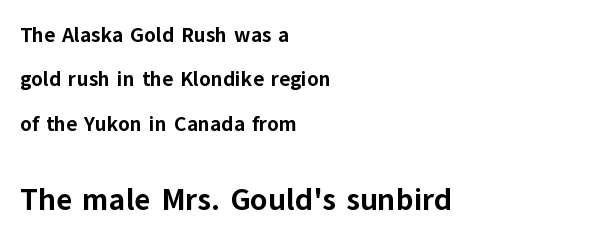
Here the designer chose a conventional face with non-uniform glyph widths. Pretty heavy lettering here — definitely bold. Students, observe: this is what heavily led, spacious text looks like. Serif or sans? Sans — the stroke terminals are bare. The ragged edge is on the right, which tells us the setting is flush left.
